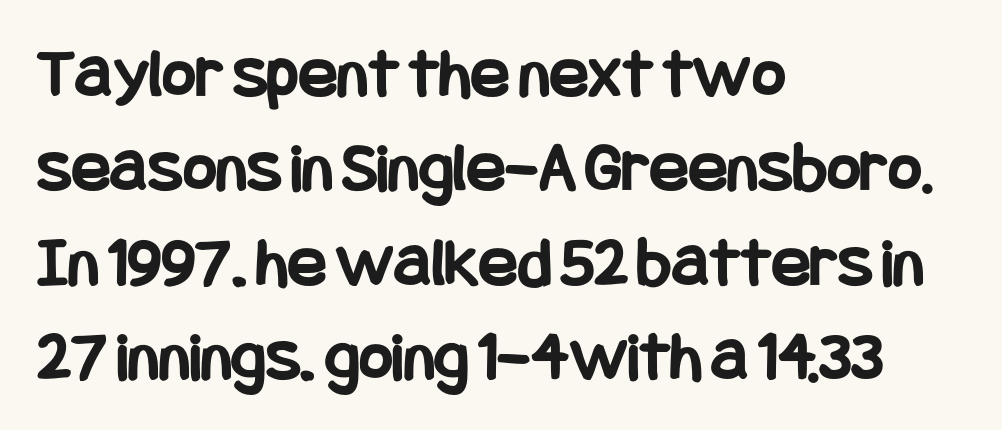
Q: Is the text bold? A: Yes.
Q: Is the text italic (slanted)? A: No, it is upright.
Q: Is the typeface a serif or a sans-serif typeface? A: Sans-serif.
Q: Is the text underlined? A: No.
Q: How is the paragraph aligned? A: Left-aligned.
Q: Is the spacing between letters normal or unusually wide? A: Normal.
Q: Is the spacing between lines tight, normal or loose? A: Normal.
Q: Width (condensed, normal, or wide)? A: Condensed.
Q: Stroke contrast? A: Low.
Q: x-height? A: Large.
